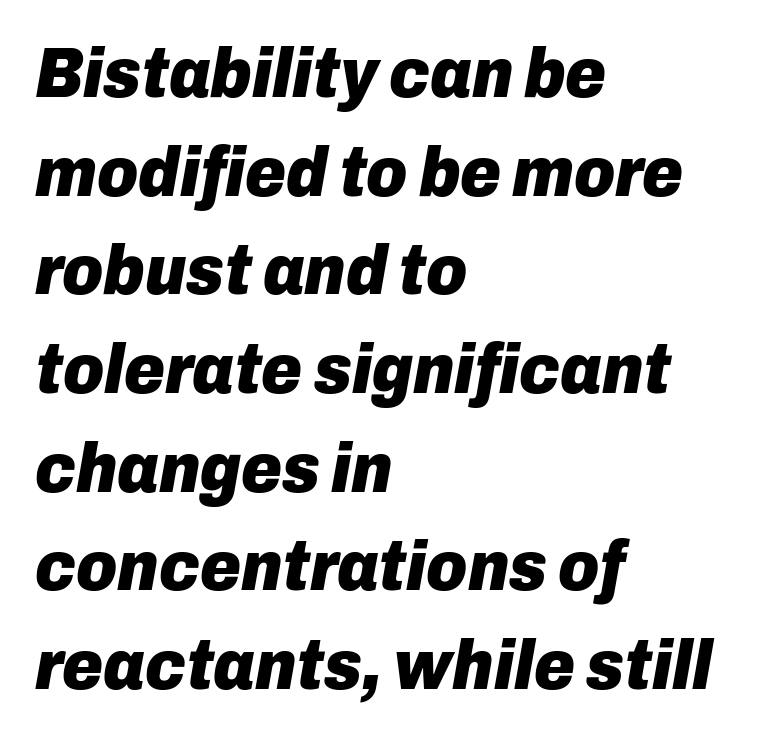
{"italic": "yes", "lean": "right", "slant_degrees": 10, "bold": "yes", "weight": "heavy", "width": "normal", "stroke_contrast": "low", "x_height": "medium", "monospaced": "no", "underline": "no", "align": "left", "line_spacing": "normal", "line_spacing_ratio": 1.41, "letter_spacing": "normal", "letter_spacing_em": 0.0, "glyph_px": 70}
